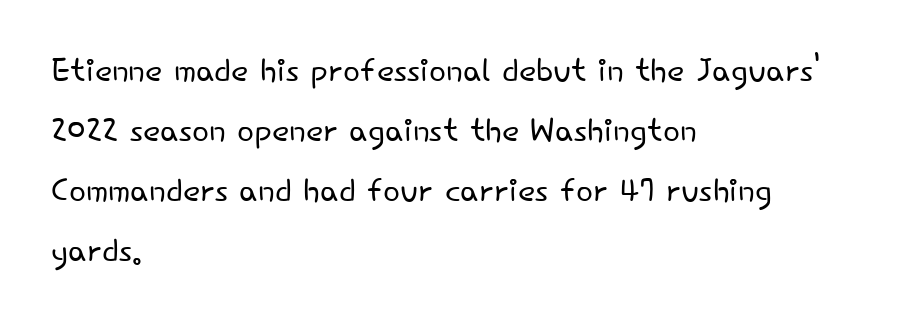
Q: Is the text bold? A: No.
Q: Is the text italic (slanted)? A: No, it is upright.
Q: Is the typeface a serif or a sans-serif typeface? A: Sans-serif.
Q: Is the text underlined? A: No.
Q: How is the paragraph aligned? A: Left-aligned.
Q: Is the spacing between letters normal or unusually wide? A: Normal.
Q: Is the spacing between lines tight, normal or loose? A: Normal.
Q: Width (condensed, normal, or wide)? A: Normal.
Q: Stroke contrast? A: Low.
Q: x-height? A: Small.
Q: Monospaced? A: No.
